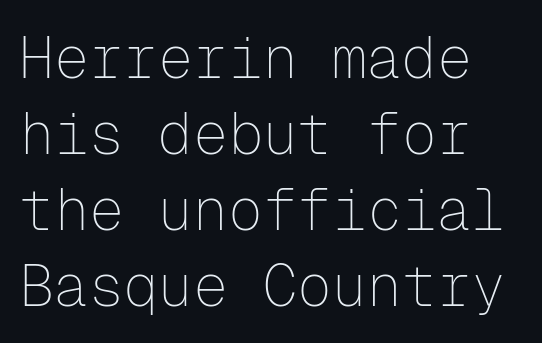
The image shows 58 px thin sans-serif type, upright, monospaced; set left-aligned, normal line spacing (1.31x), normal letter spacing, not underlined; low stroke contrast and a medium x-height.
